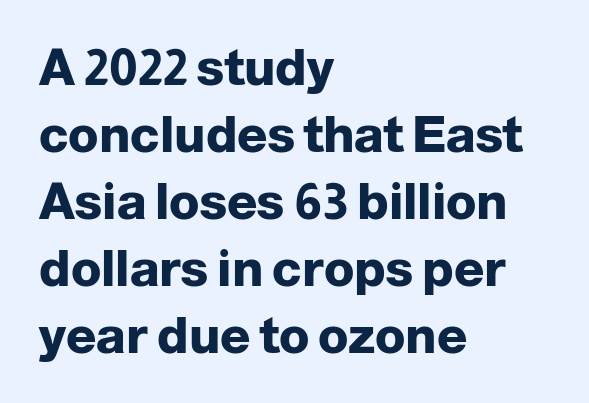
The image shows 50 px heavy sans-serif type, upright; set left-aligned, normal line spacing (1.34x), normal letter spacing, not underlined; low stroke contrast and a medium x-height.
